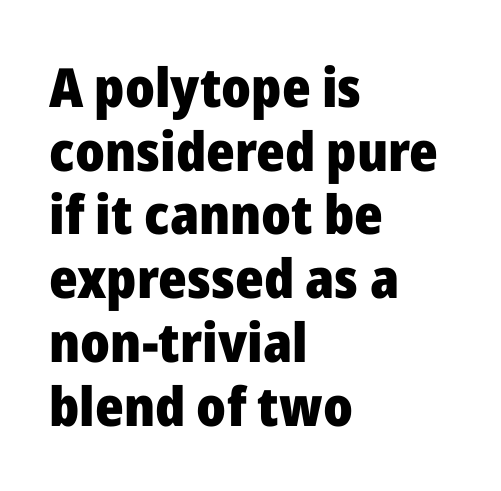
{"serif": "no", "italic": "no", "bold": "yes", "weight": "heavy", "width": "normal", "stroke_contrast": "low", "x_height": "medium", "monospaced": "no", "underline": "no", "align": "left", "line_spacing_ratio": 1.18, "letter_spacing": "normal", "letter_spacing_em": 0.0, "glyph_px": 54}
